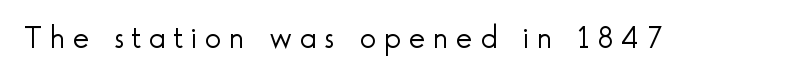
{"serif": "no", "italic": "no", "bold": "no", "weight": "light", "width": "normal", "x_height": "small", "monospaced": "no", "underline": "no", "letter_spacing": "wide", "letter_spacing_em": 0.25, "glyph_px": 31}
